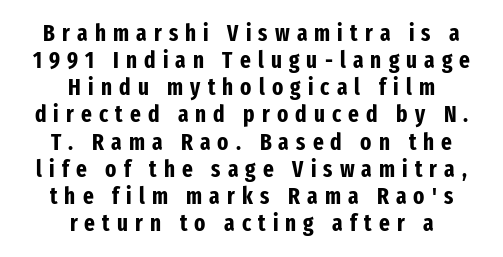
Heft: maximum for text — a bold. The passage shown is not underscored anywhere. No italicization has been applied; the sample stays upright. Caption: expanded tracking, letters set apart. Alignment: centered.
